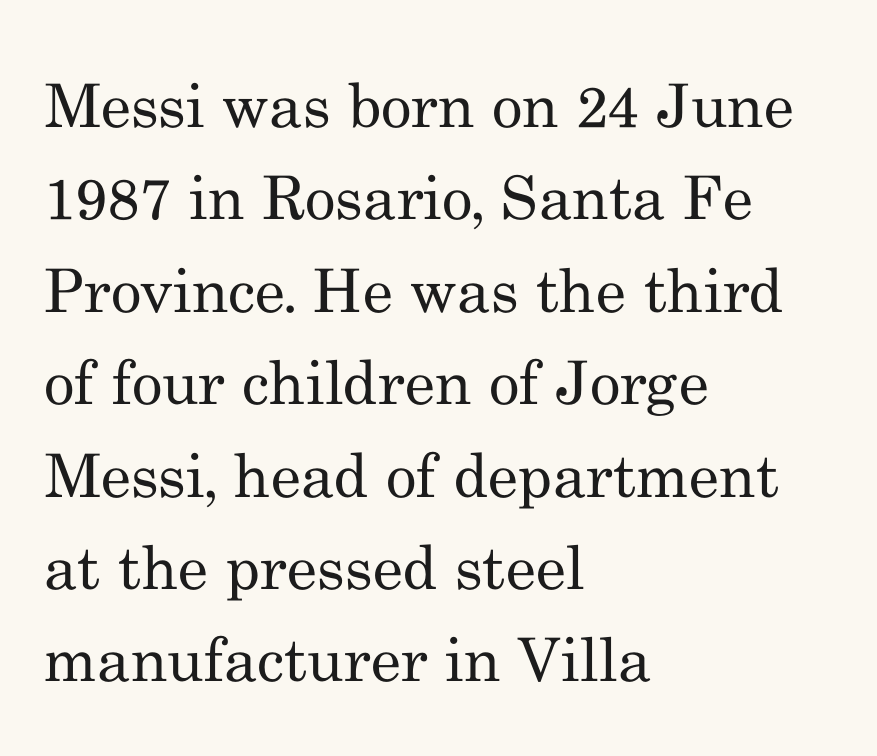
{"serif": "yes", "italic": "no", "bold": "no", "weight": "regular", "width": "normal", "stroke_contrast": "medium", "x_height": "small", "monospaced": "no", "underline": "no", "align": "left", "line_spacing": "normal", "line_spacing_ratio": 1.54, "letter_spacing": "normal", "letter_spacing_em": 0.0, "glyph_px": 60}
